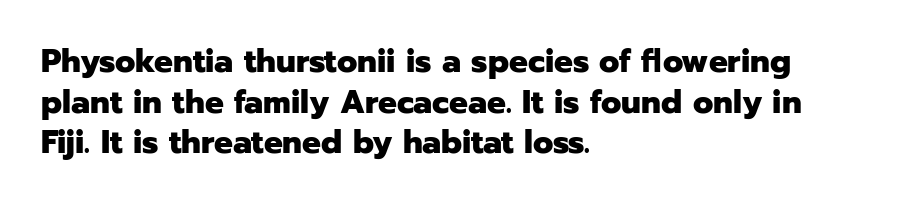
{"serif": "no", "italic": "no", "bold": "yes", "weight": "heavy", "width": "normal", "stroke_contrast": "low", "x_height": "medium", "monospaced": "no", "underline": "no", "align": "left", "line_spacing_ratio": 1.23, "letter_spacing": "normal", "letter_spacing_em": 0.0, "glyph_px": 33}
